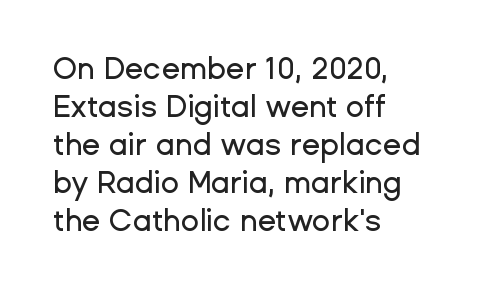
The image shows 30 px sans-serif type, upright; set left-aligned, normal line spacing (1.27x), normal letter spacing, not underlined; low stroke contrast and a medium x-height.
